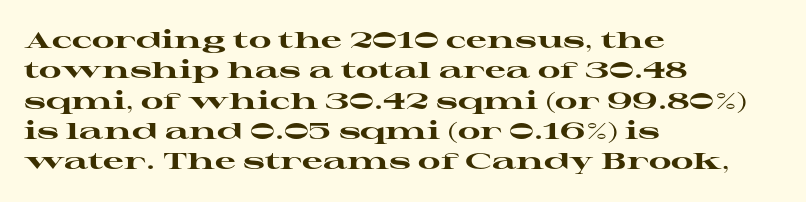
The image shows 23 px bold type, upright; set left-aligned, normal line spacing (1.32x), normal letter spacing, not underlined.
